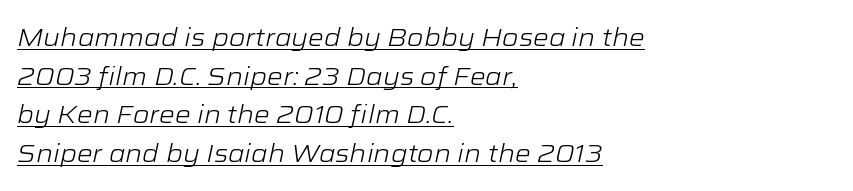
The image shows 25 px text type, italic (leaning right); set left-aligned, normal line spacing (1.55x), normal letter spacing, underlined.
